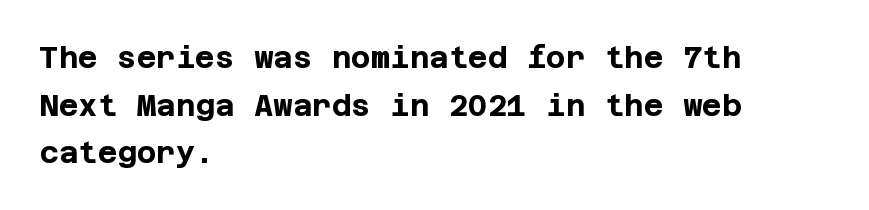
The image shows 30 px bold sans-serif type, upright; set left-aligned, normal line spacing (1.59x), normal letter spacing, not underlined; low stroke contrast and a large x-height.
